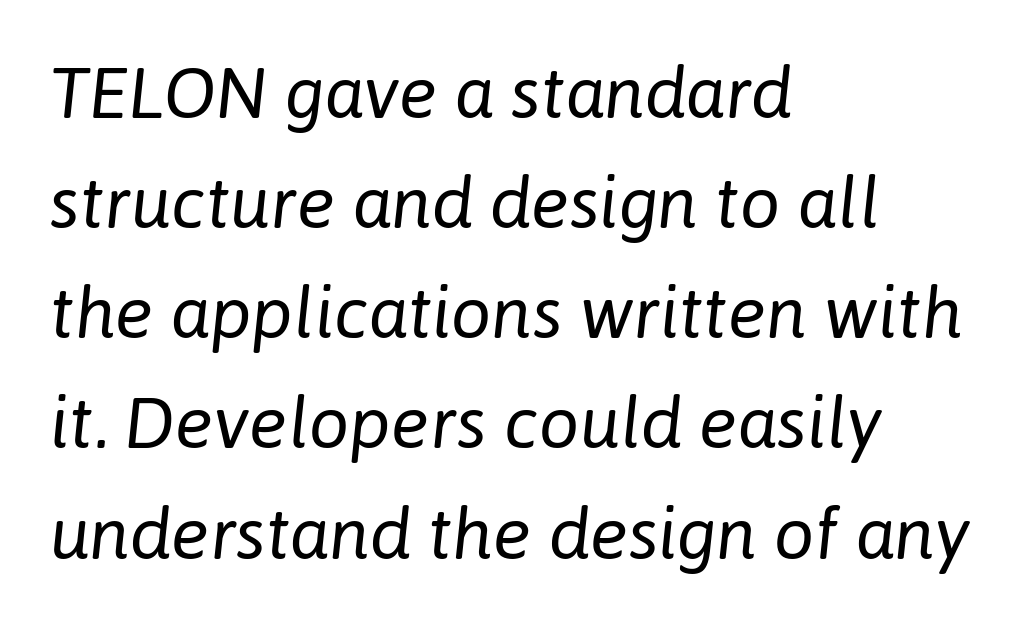
Q: Is the text bold? A: No.
Q: Is the text italic (slanted)? A: Yes, it leans right by about 6 degrees.
Q: Is the text underlined? A: No.
Q: How is the paragraph aligned? A: Left-aligned.
Q: Is the spacing between letters normal or unusually wide? A: Normal.
Q: Is the spacing between lines tight, normal or loose? A: Normal.
Q: Width (condensed, normal, or wide)? A: Normal.
Q: Stroke contrast? A: Low.
Q: x-height? A: Medium.
Q: Monospaced? A: No.
